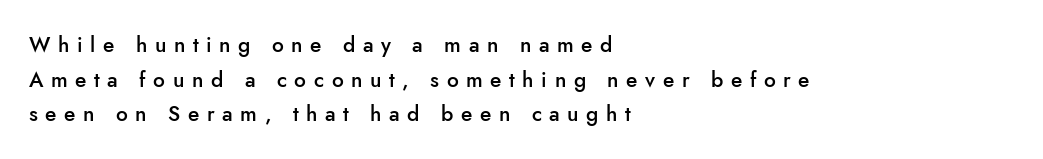
The image shows 21 px text type, upright; set left-aligned, normal line spacing (1.65x), unusually wide letter spacing (+0.36 em), not underlined.
